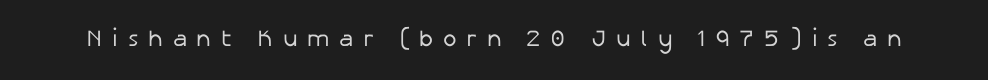
The image shows 23 px text type, upright; set unusually wide letter spacing (+0.42 em), not underlined.
